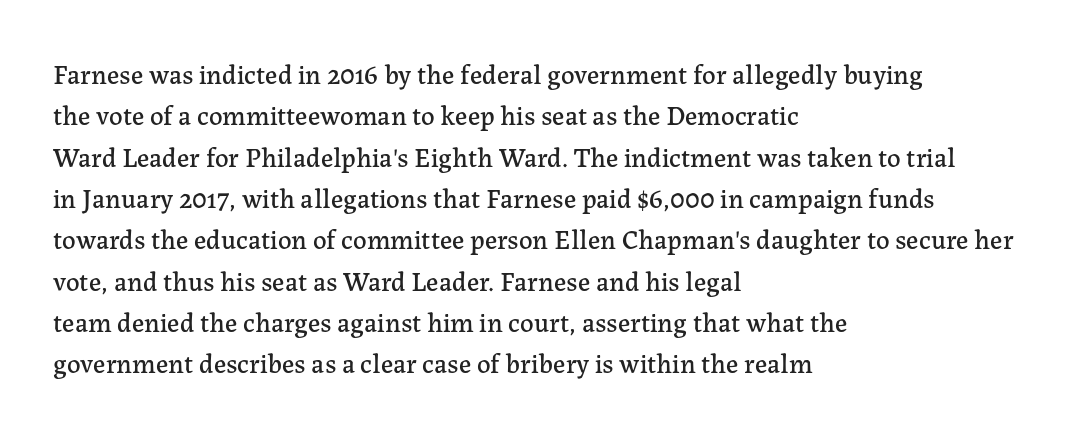
The image shows 27 px text type, upright; set left-aligned, normal line spacing (1.53x), normal letter spacing, not underlined.
